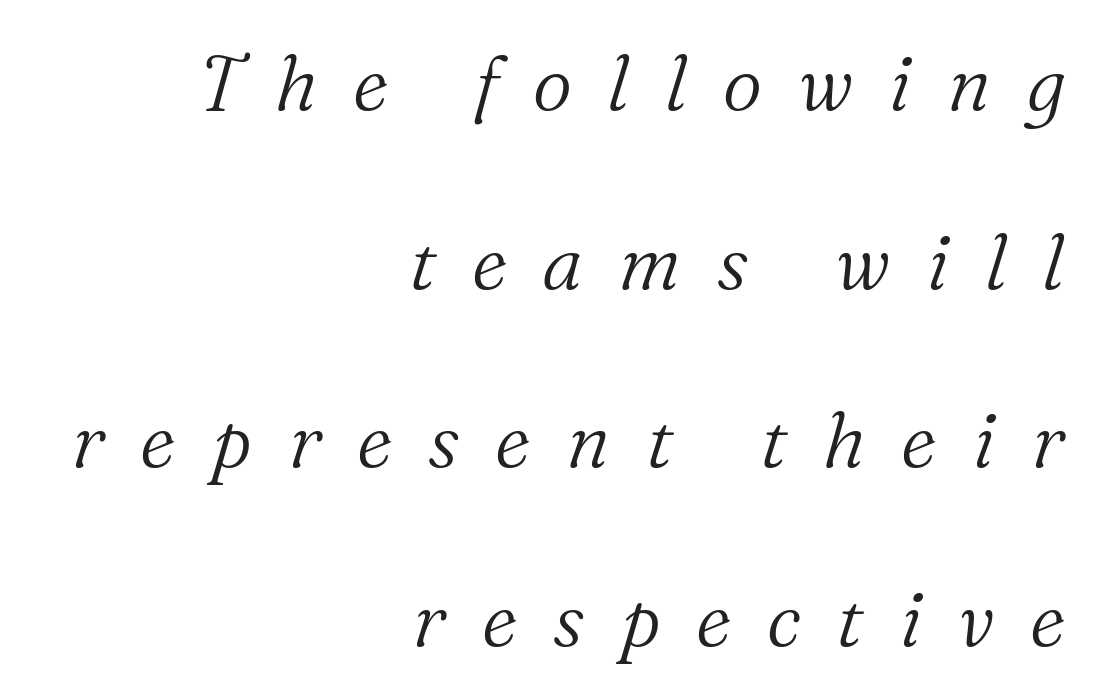
The image shows 77 px light serif type, italic (leaning right); set right-aligned, loose line spacing (2.32x), unusually wide letter spacing (+0.46 em), not underlined; medium stroke contrast and a medium x-height.
